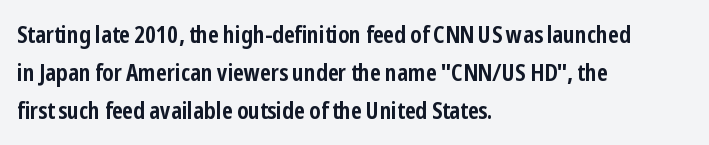
The image shows 24 px bold type, upright; set left-aligned, normal line spacing (1.59x), normal letter spacing, not underlined.
